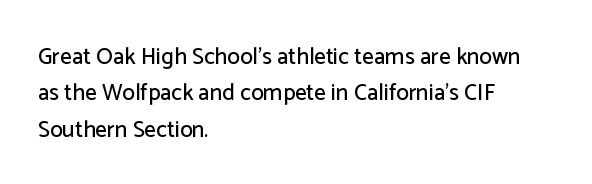
{"italic": "no", "underline": "no", "align": "left", "line_spacing": "normal", "line_spacing_ratio": 1.58, "letter_spacing": "normal", "letter_spacing_em": 0.0, "glyph_px": 23}
